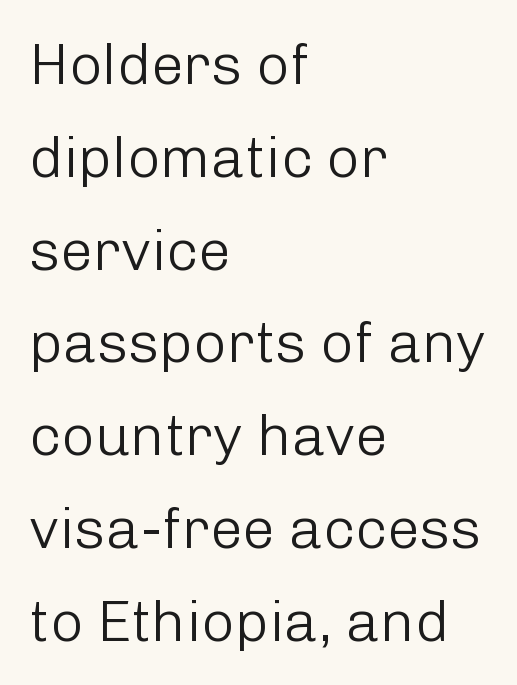
{"serif": "no", "italic": "no", "bold": "no", "weight": "light", "width": "normal", "stroke_contrast": "low", "x_height": "medium", "monospaced": "no", "underline": "no", "align": "left", "line_spacing": "normal", "line_spacing_ratio": 1.6, "letter_spacing": "normal", "letter_spacing_em": 0.0, "glyph_px": 58}
